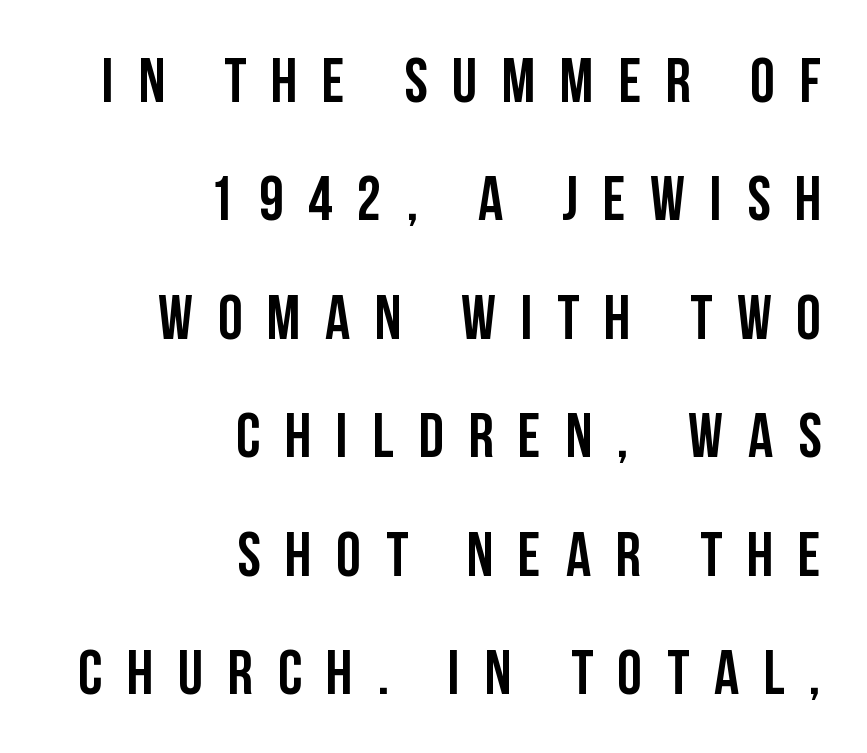
Q: Is the text italic (slanted)? A: No, it is upright.
Q: Is the typeface a serif or a sans-serif typeface? A: Sans-serif.
Q: Is the text underlined? A: No.
Q: How is the paragraph aligned? A: Right-aligned.
Q: Is the spacing between letters normal or unusually wide? A: Unusually wide.
Q: Is the spacing between lines tight, normal or loose? A: Loose.
Q: Width (condensed, normal, or wide)? A: Condensed.
Q: Stroke contrast? A: Low.
Q: x-height? A: Large.
Q: Monospaced? A: No.
